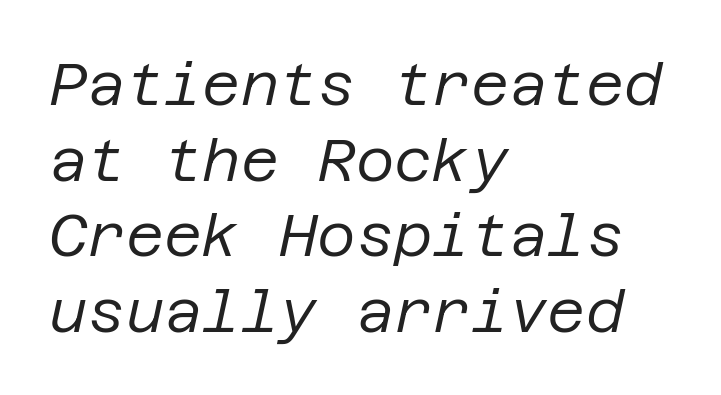
Q: Is the text bold? A: No.
Q: Is the text italic (slanted)? A: Yes, it leans right by about 12 degrees.
Q: Is the text underlined? A: No.
Q: How is the paragraph aligned? A: Left-aligned.
Q: Is the spacing between letters normal or unusually wide? A: Normal.
Q: Is the spacing between lines tight, normal or loose? A: Normal.
Q: Width (condensed, normal, or wide)? A: Normal.
Q: Stroke contrast? A: Low.
Q: x-height? A: Large.
